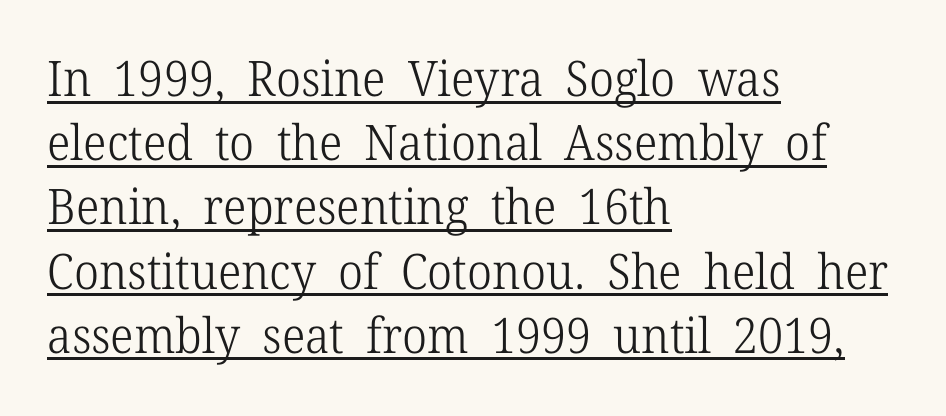
The image shows 49 px light serif type, upright; set left-aligned, normal line spacing (1.31x), normal letter spacing, underlined; low stroke contrast and a medium x-height.
